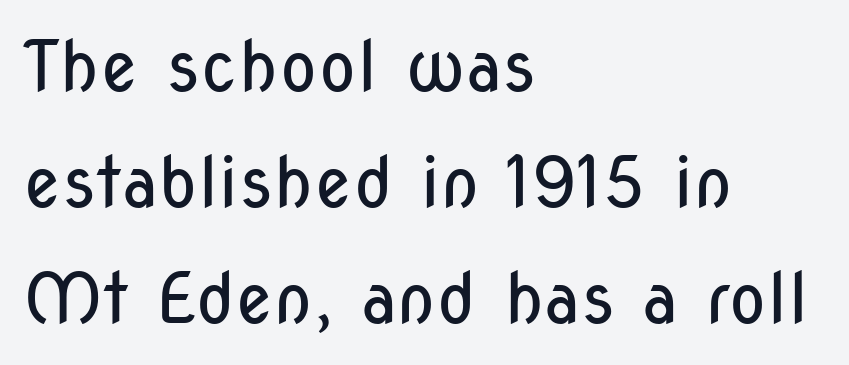
{"serif": "no", "italic": "no", "bold": "no", "weight": "regular", "width": "condensed", "stroke_contrast": "low", "x_height": "medium", "monospaced": "no", "underline": "no", "align": "left", "line_spacing": "normal", "line_spacing_ratio": 1.66, "letter_spacing": "normal", "letter_spacing_em": 0.0, "glyph_px": 70}
